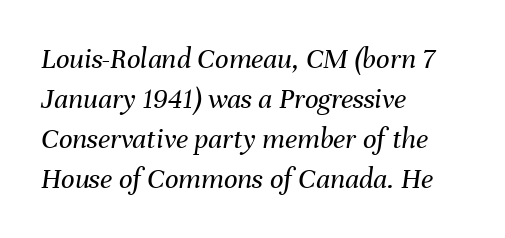
Visually the block forms a straight wall on the left and a jagged coastline on the right. Honestly, the letter spacing is just normal — you wouldn't notice it. You can tell it's italic because the verticals aren't actually vertical. Here the designer chose a conventional face with non-uniform glyph widths. A typesetter would call this leading conventional body-copy spacing. The gap between lines stays unmarked.
